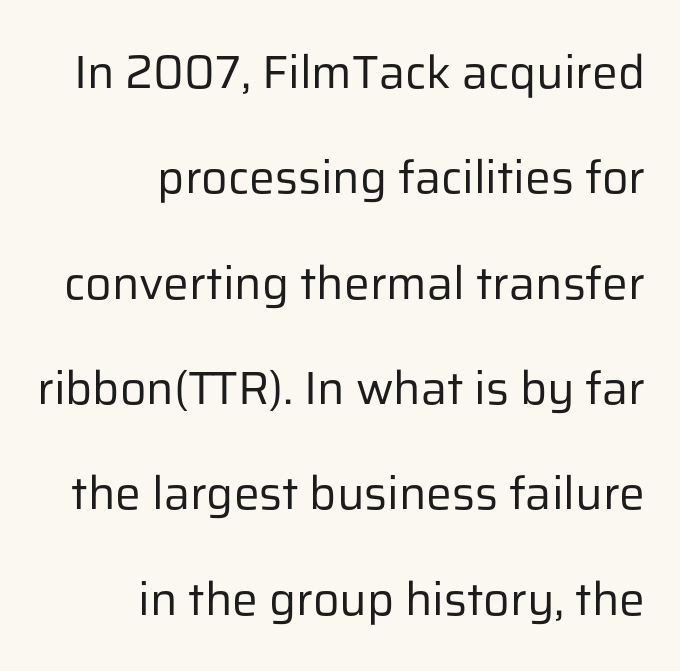
Q: Is the text bold? A: No.
Q: Is the text italic (slanted)? A: No, it is upright.
Q: Is the typeface a serif or a sans-serif typeface? A: Sans-serif.
Q: Is the text underlined? A: No.
Q: How is the paragraph aligned? A: Right-aligned.
Q: Is the spacing between letters normal or unusually wide? A: Normal.
Q: Is the spacing between lines tight, normal or loose? A: Loose.
Q: Width (condensed, normal, or wide)? A: Normal.
Q: Stroke contrast? A: Low.
Q: x-height? A: Medium.
Q: Monospaced? A: No.
